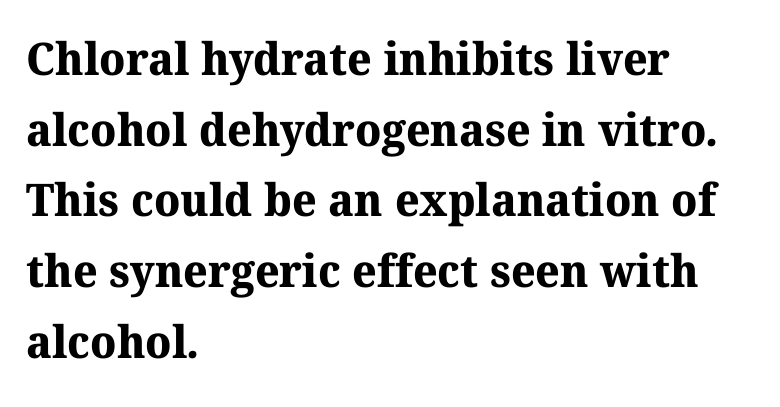
Strong, thick strokes mark this as bold type. Descender tails drop into unmarked territory. The line texture is even and compact thanks to regular tracking. The rag falls on the right side of this text block. Note the varied advance widths — an 'i' is clearly narrower than an 'm'. What kind of face is this? One with serifs.
